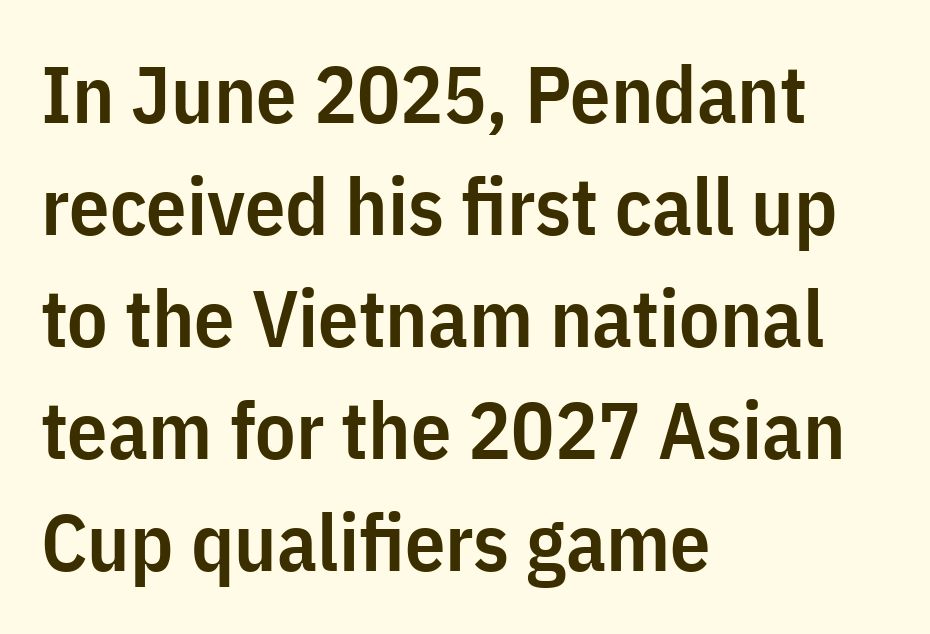
The image shows 80 px semibold, condensed sans-serif type, upright; set left-aligned, normal line spacing (1.4x), normal letter spacing, not underlined; low stroke contrast and a medium x-height.
